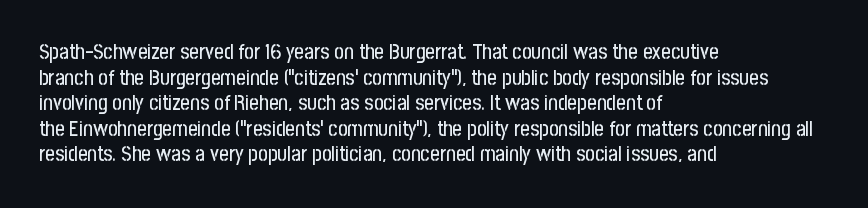
{"italic": "no", "underline": "no", "align": "left", "line_spacing_ratio": 1.22, "letter_spacing": "normal", "letter_spacing_em": 0.0, "glyph_px": 21}
